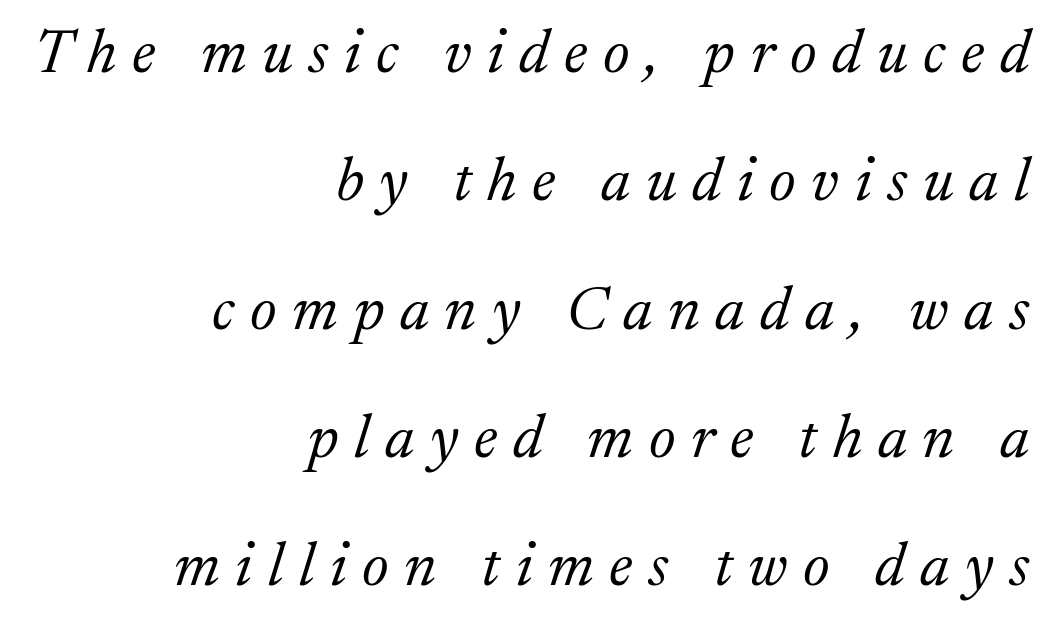
{"serif": "yes", "italic": "yes", "lean": "right", "slant_degrees": 17, "bold": "no", "weight": "light", "width": "normal", "stroke_contrast": "medium", "x_height": "medium", "monospaced": "no", "underline": "no", "align": "right", "line_spacing": "loose", "line_spacing_ratio": 2.07, "letter_spacing": "wide", "letter_spacing_em": 0.25, "glyph_px": 62}
